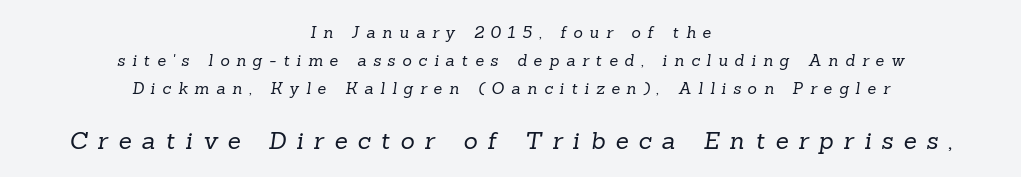
The image shows 24 px text type; set centered, line spacing 1.74x, unusually wide letter spacing (+0.43 em), not underlined; the second (bottom) block is 1.5x larger.
